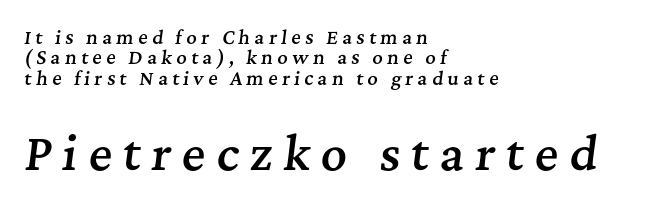
{"serif": "yes", "italic": "yes", "lean": "right", "slant_degrees": 7, "bold": "semi", "weight": "semibold", "width": "normal", "stroke_contrast": "medium", "x_height": "medium", "monospaced": "no", "underline": "no", "align": "left", "line_spacing": "tight", "line_spacing_ratio": 1.13, "letter_spacing": "wide", "letter_spacing_em": 0.24, "larger_block": "second", "size_ratio": 2.5, "glyph_px": 45}
